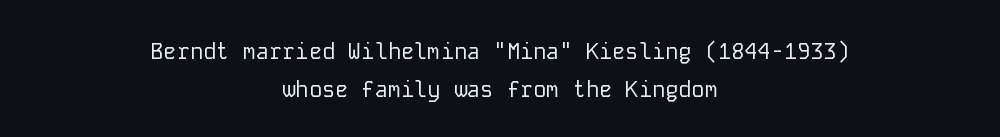
Q: Is the text bold? A: No.
Q: Is the text italic (slanted)? A: No, it is upright.
Q: Is the text underlined? A: No.
Q: How is the paragraph aligned? A: Centered.
Q: Is the spacing between letters normal or unusually wide? A: Normal.
